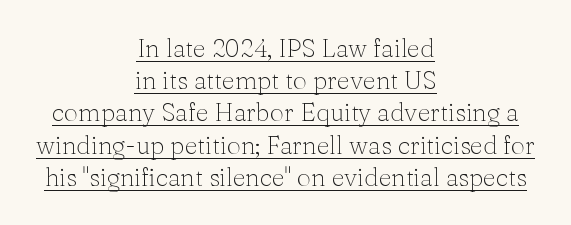
{"italic": "no", "bold": "no", "underline": "yes", "align": "center", "line_spacing": "normal", "line_spacing_ratio": 1.29, "letter_spacing": "normal", "letter_spacing_em": 0.0, "glyph_px": 25}
